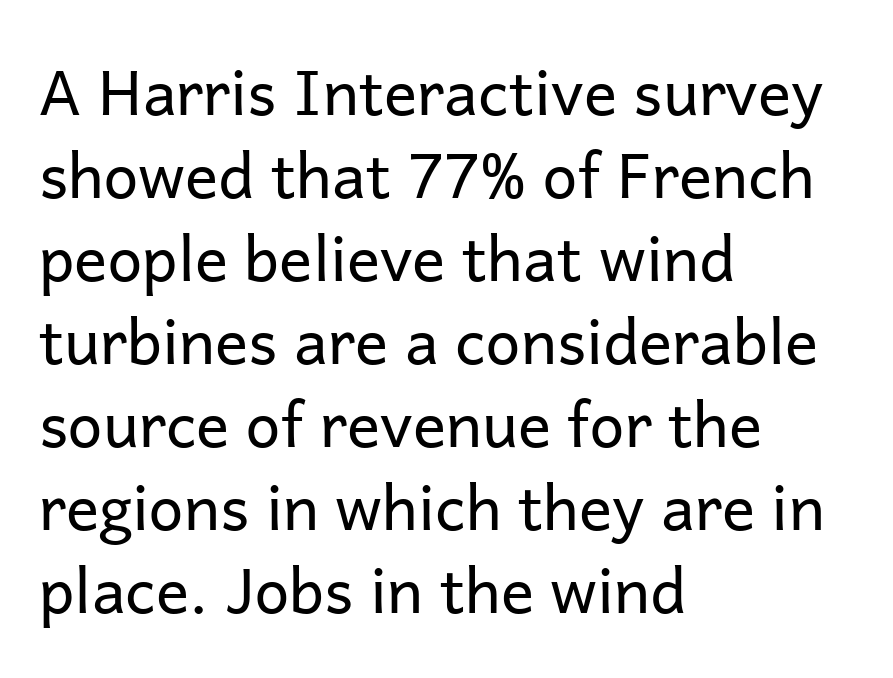
{"serif": "no", "italic": "no", "bold": "no", "weight": "regular", "width": "normal", "stroke_contrast": "low", "x_height": "medium", "monospaced": "no", "underline": "no", "align": "left", "line_spacing": "normal", "line_spacing_ratio": 1.34, "letter_spacing": "normal", "letter_spacing_em": 0.0, "glyph_px": 62}
